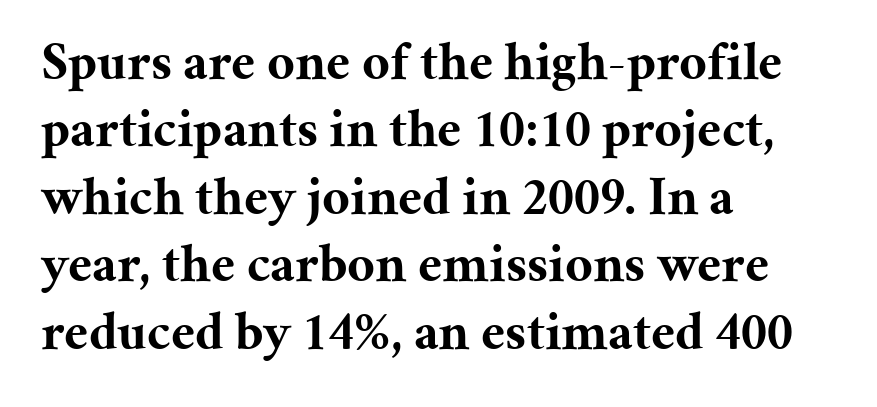
{"serif": "yes", "italic": "no", "bold": "yes", "weight": "bold", "width": "normal", "stroke_contrast": "medium", "x_height": "medium", "monospaced": "no", "underline": "no", "align": "left", "line_spacing": "normal", "line_spacing_ratio": 1.25, "letter_spacing": "normal", "letter_spacing_em": 0.0, "glyph_px": 54}
